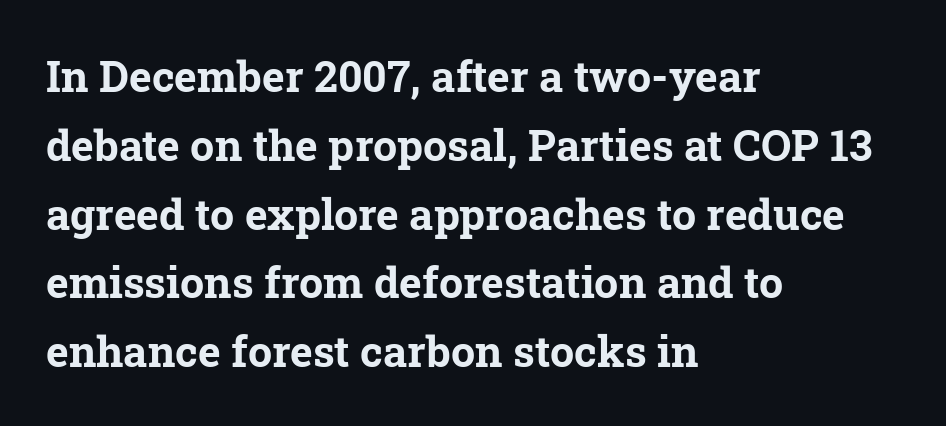
Q: Is the text bold? A: Yes.
Q: Is the typeface a serif or a sans-serif typeface? A: Serif.
Q: Is the text underlined? A: No.
Q: How is the paragraph aligned? A: Left-aligned.
Q: Is the spacing between letters normal or unusually wide? A: Normal.
Q: Is the spacing between lines tight, normal or loose? A: Normal.
Q: Width (condensed, normal, or wide)? A: Normal.
Q: Stroke contrast? A: Low.
Q: x-height? A: Medium.
Q: Monospaced? A: No.
